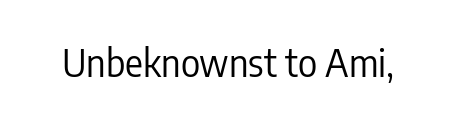
The letterforms sit shoulder to shoulder at normal distance. The rendering uses natural spacing where letterforms have individual widths. In terms of posture, this sample is upright. Unbolded letterforms with no extra heft. Check where the strokes stop: nothing finishes them off — pure sans.
